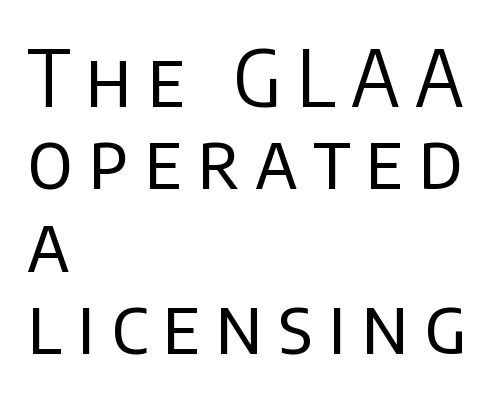
The designer went with a sans here, leaving each stem footless. Honestly, there is no underline to notice here at all. The typography opts for an upright posture over an oblique one. Do the characters align in a grid? No, the font is proportional.
